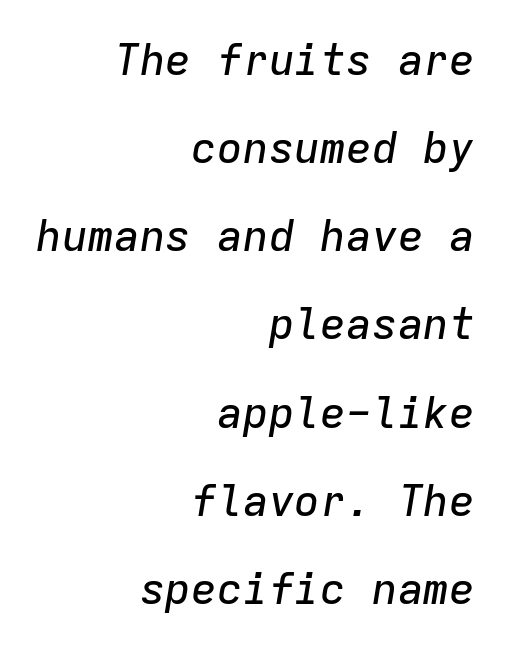
The image shows 43 px text type, italic (leaning right), monospaced; set right-aligned, loose line spacing (2.05x), normal letter spacing, not underlined; low stroke contrast and a medium x-height.
